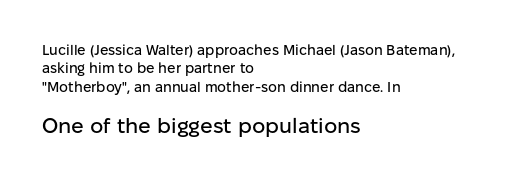
{"italic": "no", "underline": "no", "align": "left", "line_spacing": "normal", "line_spacing_ratio": 1.32, "letter_spacing": "normal", "letter_spacing_em": 0.0, "larger_block": "second", "size_ratio": 1.5, "glyph_px": 21}
